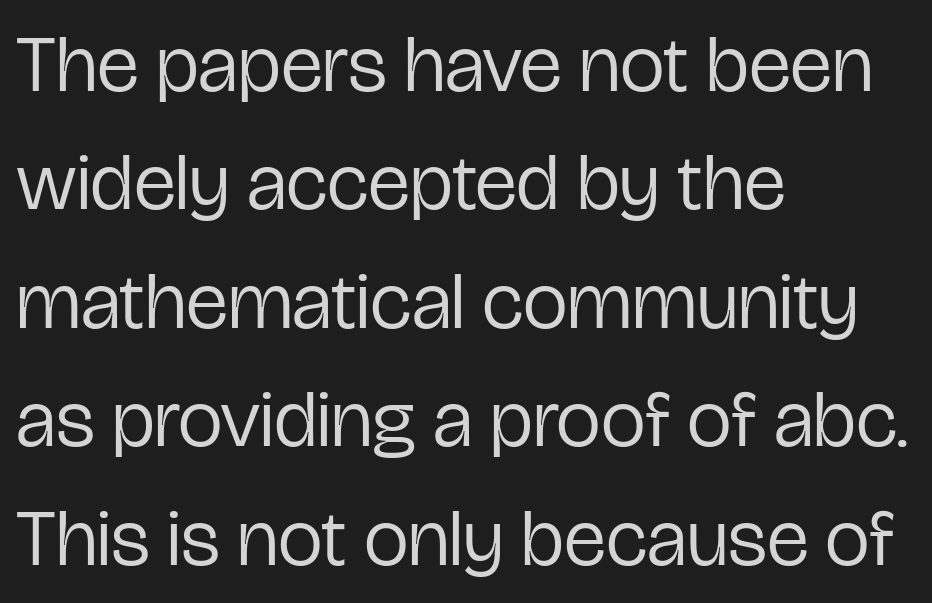
Q: Is the text bold? A: No.
Q: Is the text italic (slanted)? A: No, it is upright.
Q: Is the typeface a serif or a sans-serif typeface? A: Sans-serif.
Q: Is the text underlined? A: No.
Q: How is the paragraph aligned? A: Left-aligned.
Q: Is the spacing between letters normal or unusually wide? A: Normal.
Q: Is the spacing between lines tight, normal or loose? A: Normal.
Q: Width (condensed, normal, or wide)? A: Condensed.
Q: Stroke contrast? A: Low.
Q: x-height? A: Medium.
Q: Monospaced? A: No.
